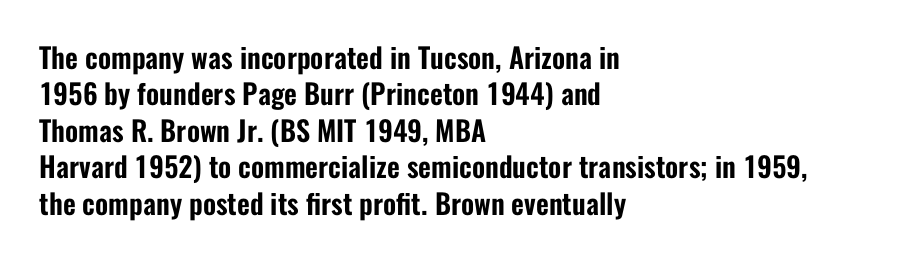
No feet cap the strokes, marking this as sans-serif type. Rule under the text: the space is simply empty. Glyph-to-glyph distance matches everyday printed text. Note the varied advance widths — an 'i' is clearly narrower than an 'm'.
